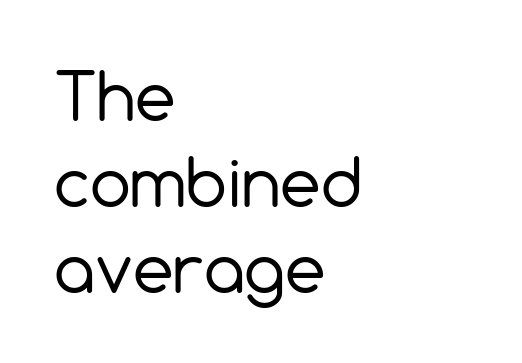
{"serif": "no", "italic": "no", "bold": "no", "weight": "regular", "width": "normal", "x_height": "medium", "monospaced": "no", "underline": "no", "align": "left", "line_spacing": "normal", "line_spacing_ratio": 1.32, "letter_spacing": "normal", "letter_spacing_em": 0.0, "glyph_px": 65}
